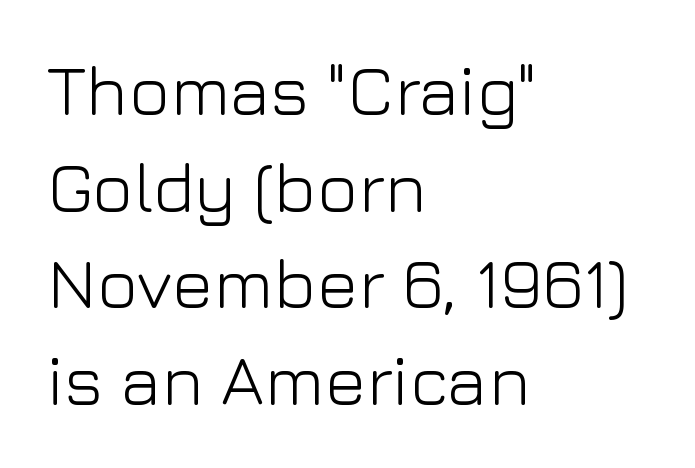
The letterforms sit at book weight or below. These lines are rendered in a variable-pitch font. You can tell from the bare stems that sans-serif type was used. If you measured baseline to baseline, you'd find a middling distance.
